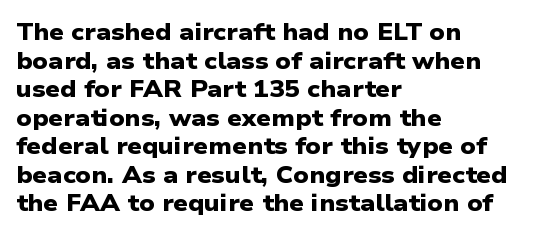
The image shows 23 px bold type; set left-aligned, line spacing 1.24x, normal letter spacing, not underlined.
